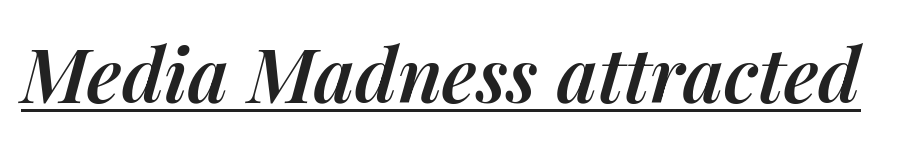
On the weight axis this lands at semibold, roughly 600. Tracking value appears to be zero — textbook default spacing. Is this a fixed-width face? No — the glyphs have proportional, varying widths. The passage shown is underscored from start to finish.
